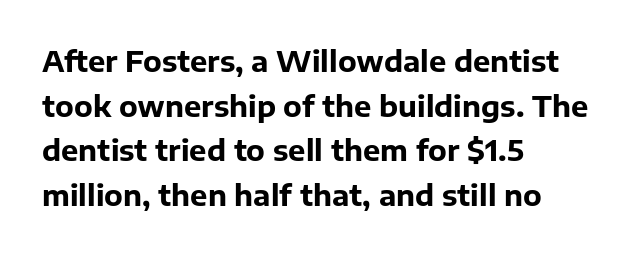
The image shows 29 px bold sans-serif type, upright; set left-aligned, normal line spacing (1.54x), normal letter spacing, not underlined; low stroke contrast and a medium x-height.
